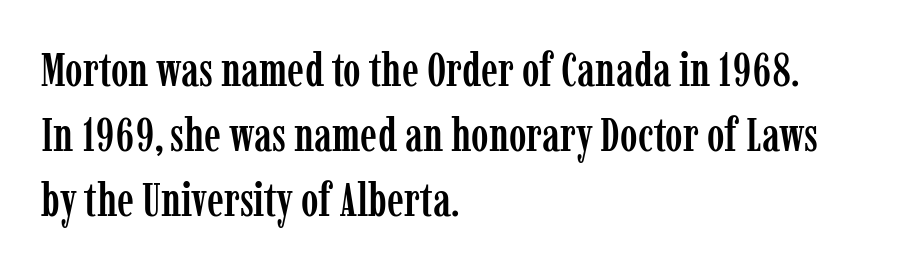
Q: Is the text italic (slanted)? A: No, it is upright.
Q: Is the typeface a serif or a sans-serif typeface? A: Serif.
Q: Is the text underlined? A: No.
Q: How is the paragraph aligned? A: Left-aligned.
Q: Is the spacing between letters normal or unusually wide? A: Normal.
Q: Is the spacing between lines tight, normal or loose? A: Normal.
Q: Width (condensed, normal, or wide)? A: Condensed.
Q: Stroke contrast? A: Low.
Q: x-height? A: Medium.
Q: Monospaced? A: No.
